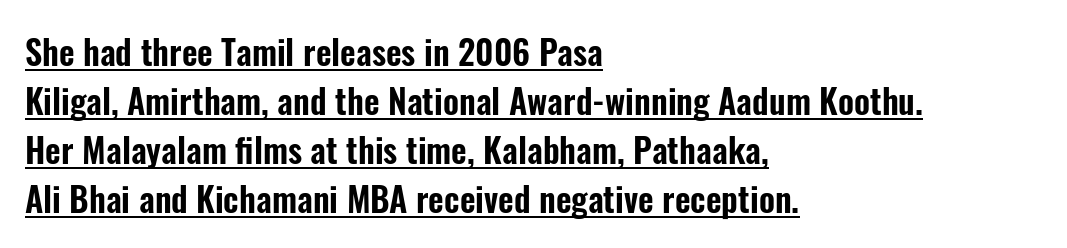
Tracking here is standard; glyphs follow each other at the usual distance. These lines were composed using upright roman letters. This sample is left-justified, so line endings fall wherever the words run out. Notice how descenders clear the ascenders below comfortably — that's standard leading. Nothing sits at the stroke ends, so this counts as sans-serif.
